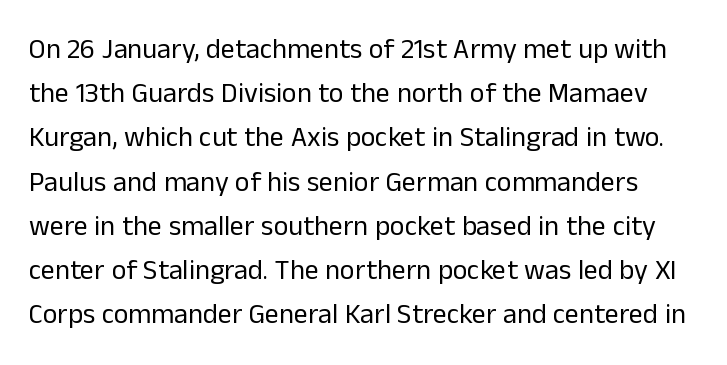
Q: Is the text bold? A: No.
Q: Is the text italic (slanted)? A: No, it is upright.
Q: Is the typeface a serif or a sans-serif typeface? A: Sans-serif.
Q: Is the text underlined? A: No.
Q: Is the spacing between letters normal or unusually wide? A: Normal.
Q: Is the spacing between lines tight, normal or loose? A: Normal.
Q: Width (condensed, normal, or wide)? A: Normal.
Q: Stroke contrast? A: Low.
Q: x-height? A: Medium.
Q: Monospaced? A: No.
